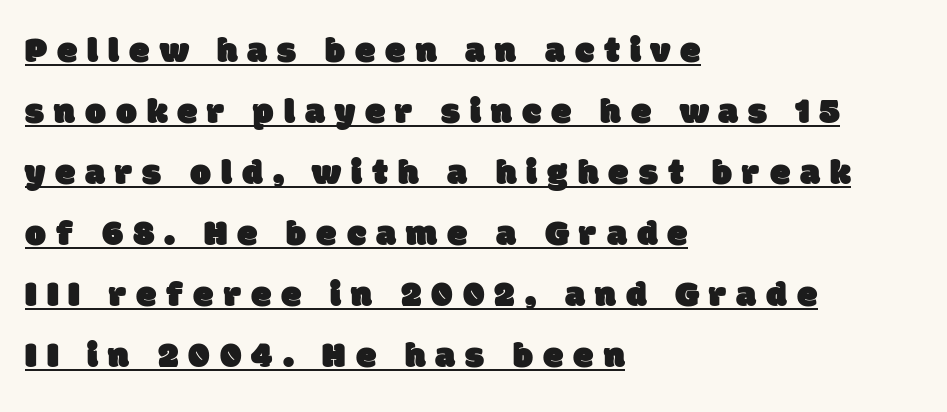
The type family on display is of the sans-serif kind. Regular leading. Caption: lettering with a line underneath. The compositor pushed each line to the left boundary. The gaps between neighbouring characters are conspicuously large. Spacing verdict: proportional, widths tailored to each character.
